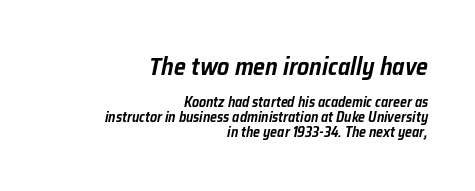
Q: Is the text italic (slanted)? A: Yes, it leans right by about 12 degrees.
Q: Is the text underlined? A: No.
Q: How is the paragraph aligned? A: Right-aligned.
Q: Is the spacing between letters normal or unusually wide? A: Normal.
Q: Is the spacing between lines tight, normal or loose? A: Tight.
Q: Which block of text is set in a larger size, the first (top) or the second (bottom)? A: The first (top) one.
